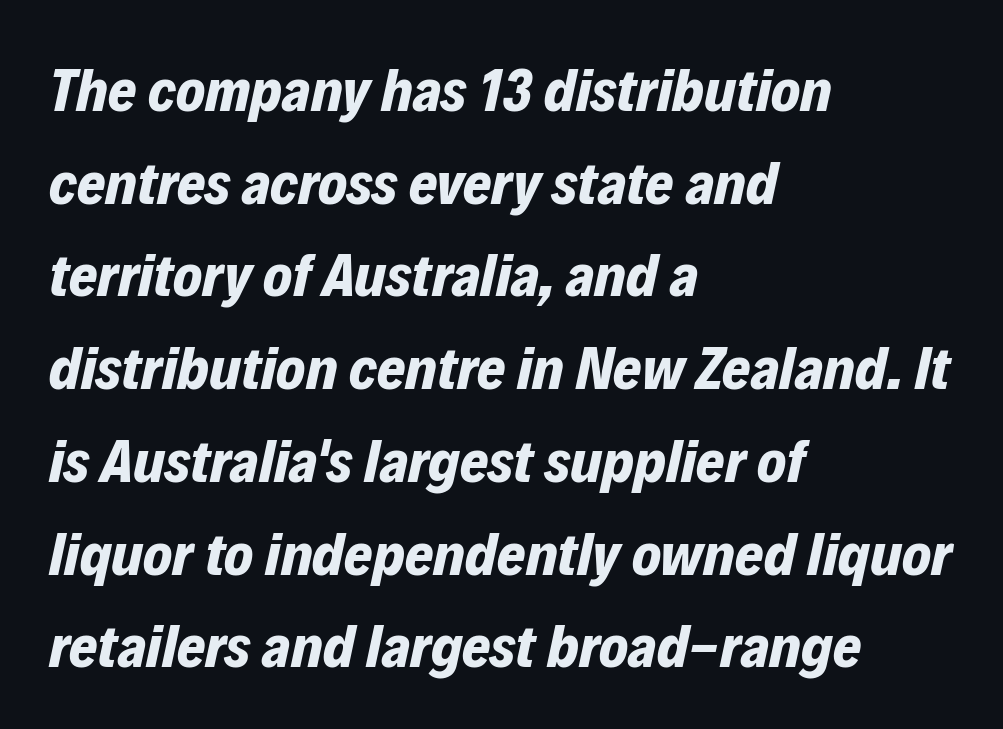
Q: Is the text bold? A: Yes.
Q: Is the text italic (slanted)? A: Yes, it leans right by about 12 degrees.
Q: Is the text underlined? A: No.
Q: How is the paragraph aligned? A: Left-aligned.
Q: Is the spacing between letters normal or unusually wide? A: Normal.
Q: Is the spacing between lines tight, normal or loose? A: Normal.
Q: Width (condensed, normal, or wide)? A: Normal.
Q: Stroke contrast? A: Low.
Q: x-height? A: Medium.
Q: Monospaced? A: No.
